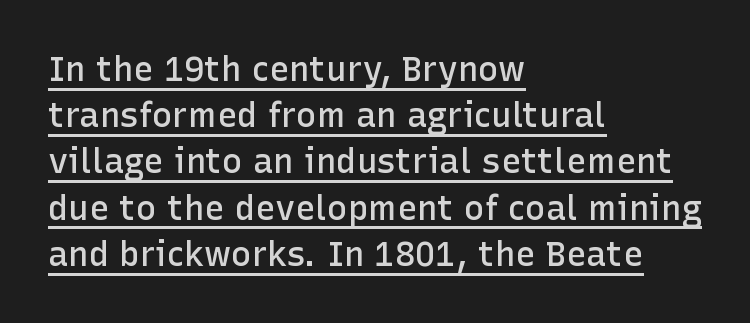
{"serif": "no", "italic": "no", "bold": "semi", "weight": "semibold", "width": "normal", "stroke_contrast": "low", "x_height": "medium", "monospaced": "no", "underline": "yes", "align": "left", "line_spacing": "normal", "line_spacing_ratio": 1.36, "letter_spacing": "normal", "letter_spacing_em": 0.0, "glyph_px": 34}
